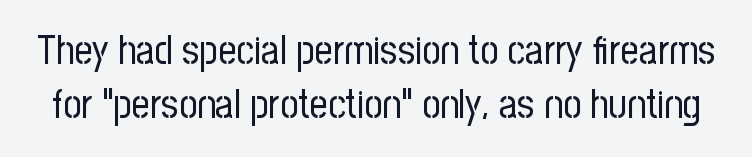
{"serif": "no", "italic": "no", "bold": "no", "weight": "regular", "width": "condensed", "stroke_contrast": "low", "x_height": "medium", "monospaced": "no", "underline": "no", "line_spacing": "normal", "line_spacing_ratio": 1.34, "letter_spacing": "normal", "letter_spacing_em": 0.0, "glyph_px": 40}
